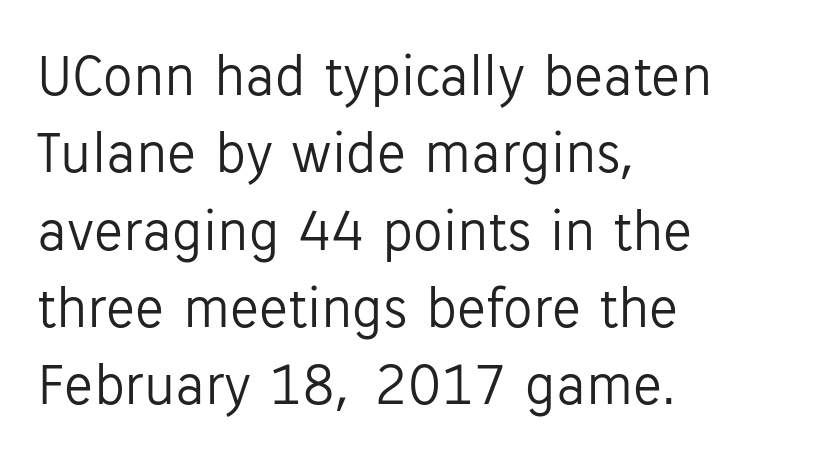
{"serif": "no", "italic": "no", "bold": "no", "weight": "light", "width": "normal", "stroke_contrast": "low", "x_height": "medium", "monospaced": "no", "underline": "no", "align": "left", "line_spacing": "normal", "line_spacing_ratio": 1.31, "letter_spacing": "normal", "letter_spacing_em": 0.0, "glyph_px": 59}
